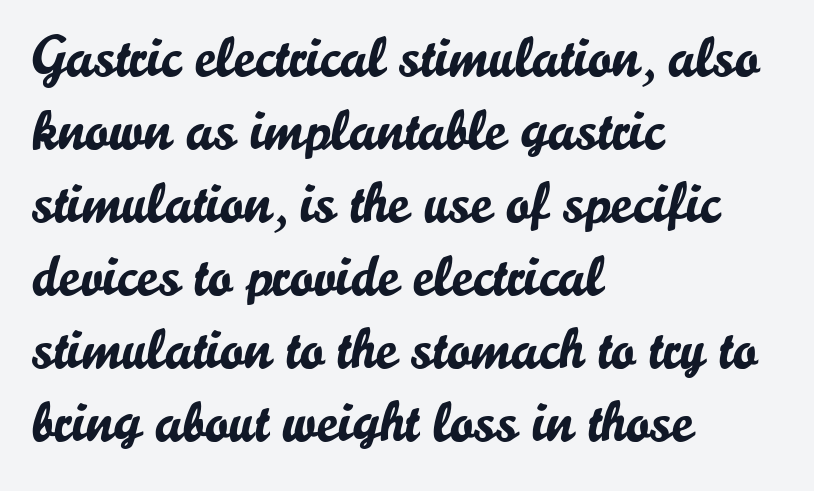
Q: Is the text italic (slanted)? A: Yes.
Q: Is the typeface a serif or a sans-serif typeface? A: Sans-serif.
Q: Is the text underlined? A: No.
Q: How is the paragraph aligned? A: Left-aligned.
Q: Is the spacing between letters normal or unusually wide? A: Normal.
Q: Is the spacing between lines tight, normal or loose? A: Normal.
Q: Width (condensed, normal, or wide)? A: Normal.
Q: Stroke contrast? A: Low.
Q: x-height? A: Small.
Q: Monospaced? A: No.
